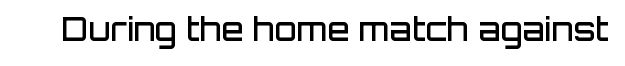
The letters stand upright; this is a roman face. Heft: intermediate — a semibold. Here the glyphs are tracked normally, forming tight word shapes. Look at the bottom of the vertical strokes: they stop flat, with no serifs. Descenders are the only things crossing below the line.
